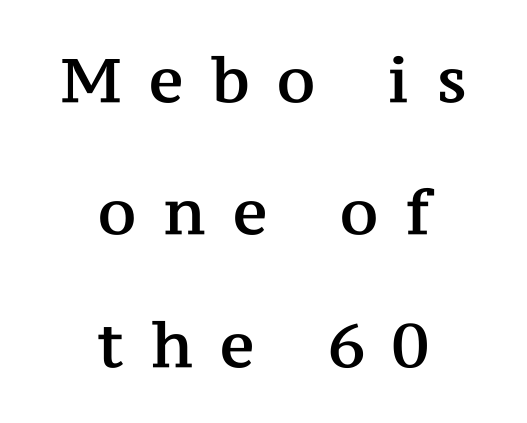
{"serif": "yes", "italic": "no", "width": "normal", "stroke_contrast": "medium", "x_height": "medium", "monospaced": "no", "underline": "no", "align": "center", "line_spacing": "loose", "line_spacing_ratio": 2.17, "letter_spacing": "wide", "letter_spacing_em": 0.46, "glyph_px": 61}
